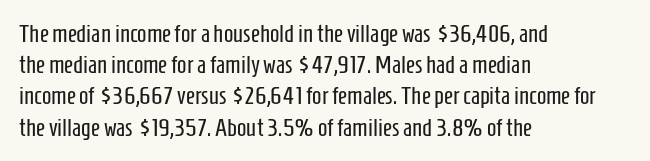
Q: Is the text bold? A: No.
Q: Is the text italic (slanted)? A: No, it is upright.
Q: Is the text underlined? A: No.
Q: How is the paragraph aligned? A: Left-aligned.
Q: Is the spacing between letters normal or unusually wide? A: Normal.
Q: Is the spacing between lines tight, normal or loose? A: Normal.
